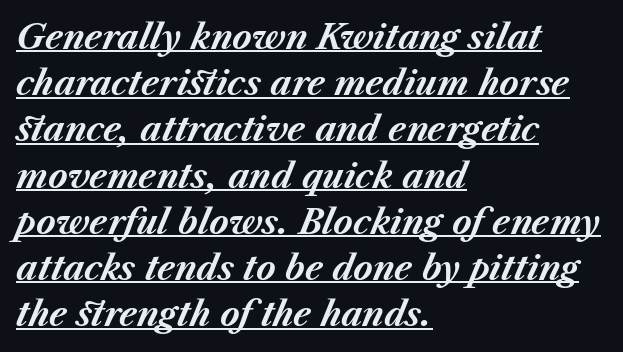
Thick stems and heavy bowls — unmistakably bold. Rows of type keep a routine distance in the vertical direction. Students, observe the line beneath the letters — that is underlining. The face used here is rendered with its standard letterfit. Think of a printed novel: that variable character pitch is what you see here.
